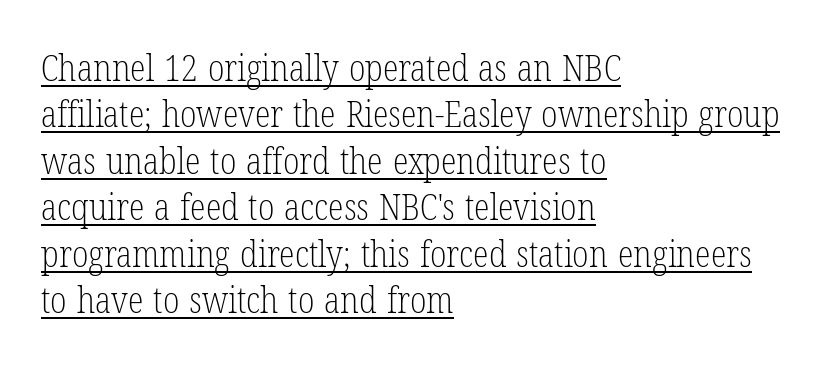
Q: Is the text bold? A: No.
Q: Is the text italic (slanted)? A: No, it is upright.
Q: Is the typeface a serif or a sans-serif typeface? A: Serif.
Q: Is the text underlined? A: Yes.
Q: How is the paragraph aligned? A: Left-aligned.
Q: Is the spacing between letters normal or unusually wide? A: Normal.
Q: Is the spacing between lines tight, normal or loose? A: Normal.
Q: Width (condensed, normal, or wide)? A: Condensed.
Q: Stroke contrast? A: Low.
Q: x-height? A: Medium.
Q: Monospaced? A: No.
